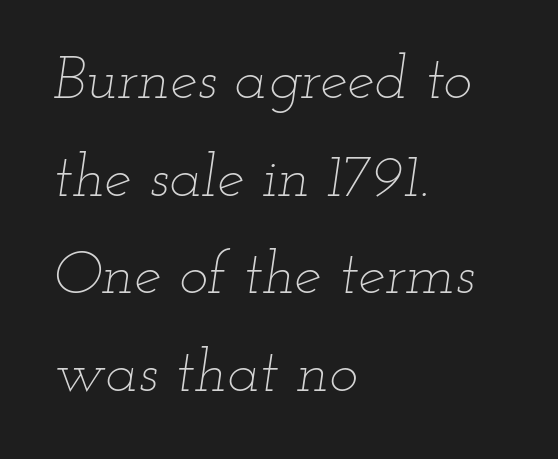
The image shows 61 px thin, wide type, italic (leaning right); set left-aligned, normal line spacing (1.6x), normal letter spacing, not underlined; low stroke contrast and a small x-height.
